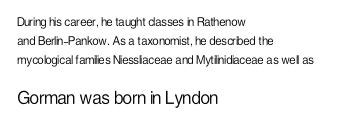
Quick note: not italic, upright. A bare baseline throughout the passage. Every row of glyphs begins at an identical x-position on the left. This reads as an unemphasized weight, regular at the heaviest.
